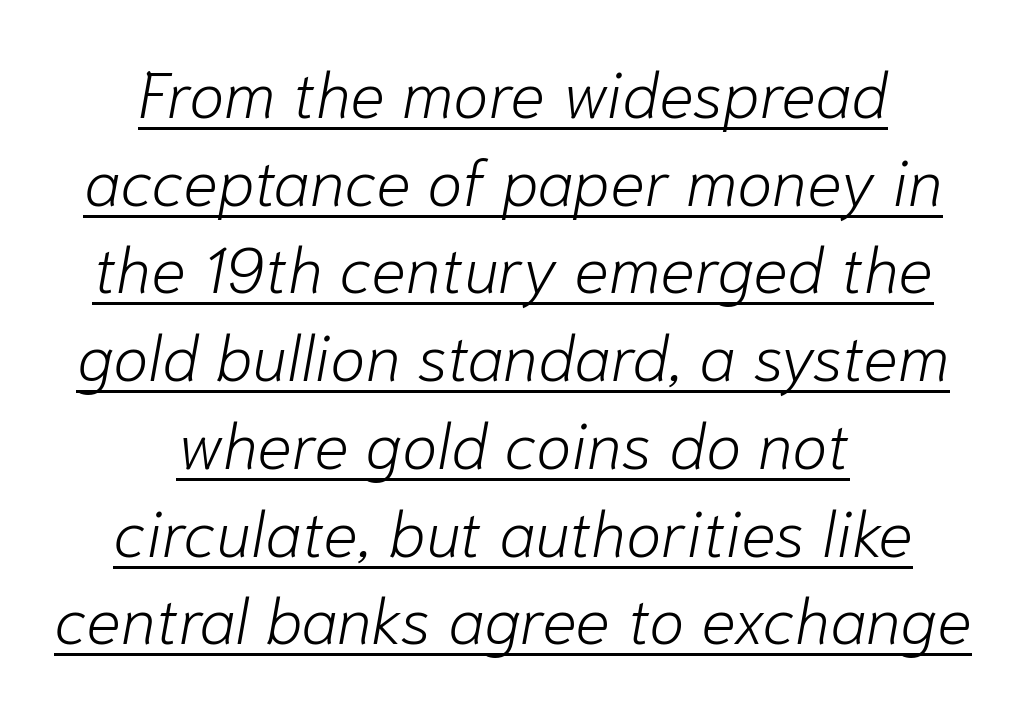
Q: Is the text bold? A: No.
Q: Is the text italic (slanted)? A: Yes, it leans right by about 10 degrees.
Q: Is the text underlined? A: Yes.
Q: How is the paragraph aligned? A: Centered.
Q: Is the spacing between letters normal or unusually wide? A: Normal.
Q: Is the spacing between lines tight, normal or loose? A: Normal.
Q: Width (condensed, normal, or wide)? A: Normal.
Q: Stroke contrast? A: Low.
Q: x-height? A: Medium.
Q: Monospaced? A: No.
